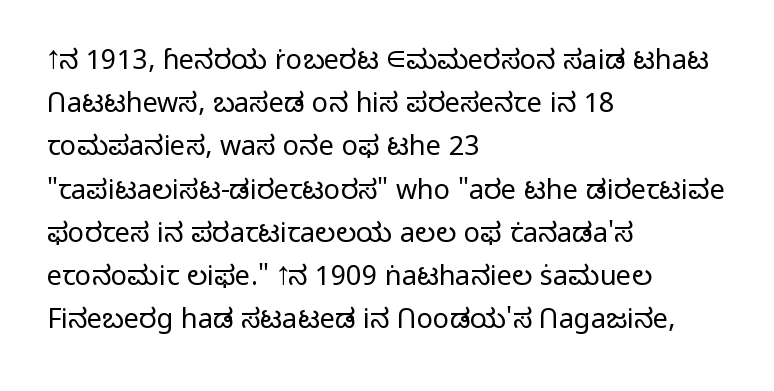
Q: Is the text bold? A: No.
Q: Is the text italic (slanted)? A: No, it is upright.
Q: Is the text underlined? A: No.
Q: How is the paragraph aligned? A: Left-aligned.
Q: Is the spacing between letters normal or unusually wide? A: Normal.
Q: Is the spacing between lines tight, normal or loose? A: Normal.
